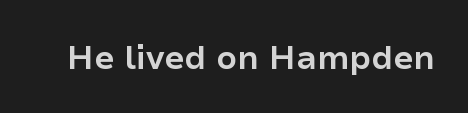
The image shows 33 px bold sans-serif type, upright; set normal letter spacing, not underlined; low stroke contrast and a medium x-height.
